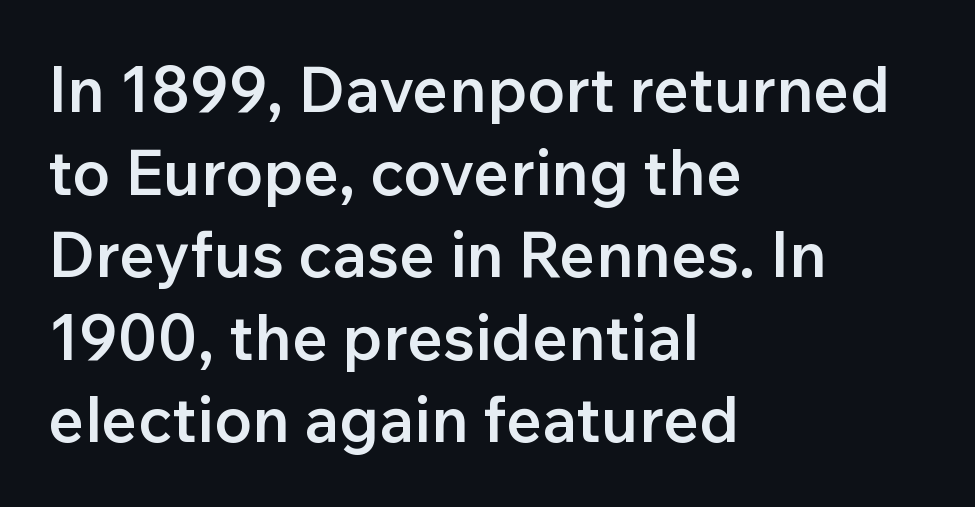
The image shows 63 px semibold sans-serif type, upright; set left-aligned, normal line spacing (1.31x), normal letter spacing, not underlined; low stroke contrast and a medium x-height.
